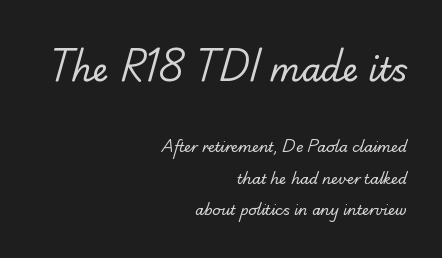
The image shows 32 px regular-weight sans-serif type; set right-aligned, loose line spacing (2.24x), normal letter spacing, not underlined; the first (top) block is 2.29x larger; low stroke contrast and a small x-height.
